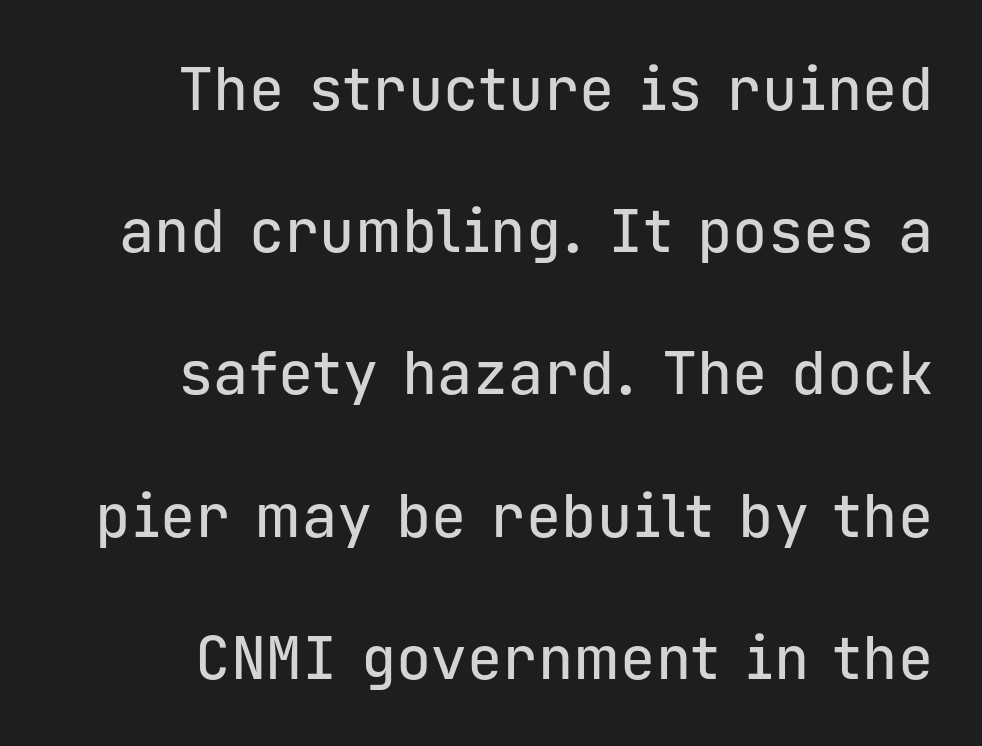
Q: Is the text italic (slanted)? A: No, it is upright.
Q: Is the typeface a serif or a sans-serif typeface? A: Sans-serif.
Q: Is the text underlined? A: No.
Q: Is the spacing between letters normal or unusually wide? A: Normal.
Q: Is the spacing between lines tight, normal or loose? A: Loose.
Q: Width (condensed, normal, or wide)? A: Normal.
Q: Stroke contrast? A: Low.
Q: x-height? A: Medium.
Q: Monospaced? A: Yes.
